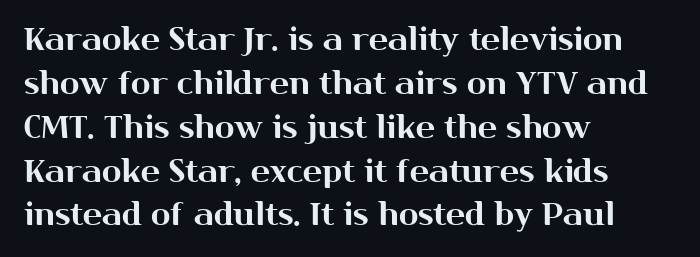
Q: Is the text italic (slanted)? A: No, it is upright.
Q: Is the typeface a serif or a sans-serif typeface? A: Sans-serif.
Q: Is the text underlined? A: No.
Q: How is the paragraph aligned? A: Left-aligned.
Q: Is the spacing between letters normal or unusually wide? A: Normal.
Q: Is the spacing between lines tight, normal or loose? A: Normal.
Q: Width (condensed, normal, or wide)? A: Normal.
Q: Stroke contrast? A: Medium.
Q: x-height? A: Medium.
Q: Monospaced? A: No.
